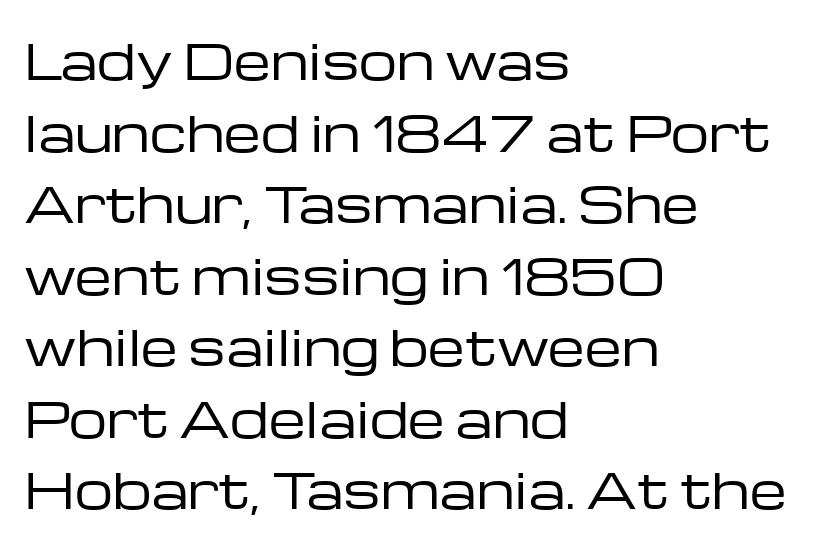
No word sits above an underline. These lines keep a tight, regular rhythm from letter to letter. Line starts are locked; line ends wander. Quick note: interline space is typical. Spacing verdict: proportional, widths tailored to each character.
